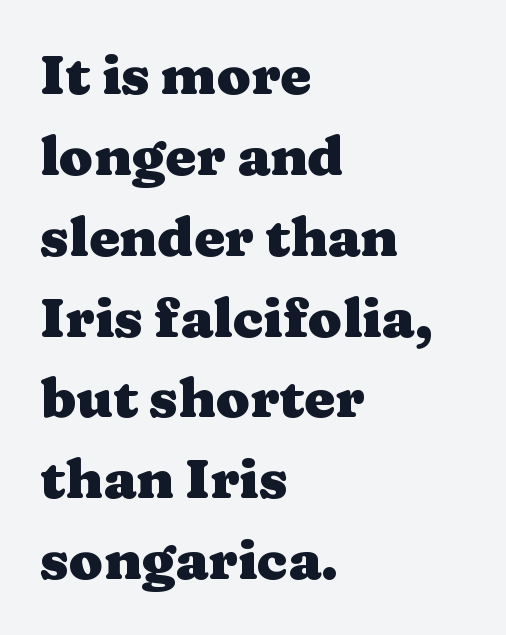
Q: Is the text bold? A: Yes.
Q: Is the text italic (slanted)? A: No, it is upright.
Q: Is the typeface a serif or a sans-serif typeface? A: Serif.
Q: Is the text underlined? A: No.
Q: How is the paragraph aligned? A: Left-aligned.
Q: Is the spacing between letters normal or unusually wide? A: Normal.
Q: Is the spacing between lines tight, normal or loose? A: Normal.
Q: Width (condensed, normal, or wide)? A: Wide.
Q: Stroke contrast? A: Medium.
Q: x-height? A: Medium.
Q: Monospaced? A: No.
